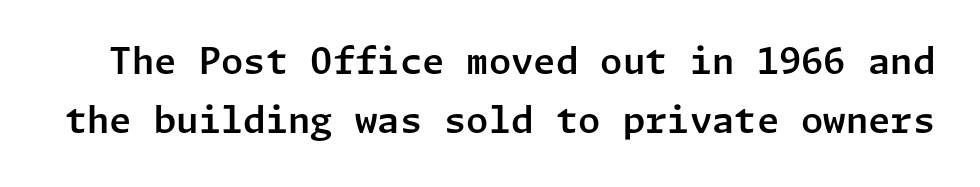
Q: Is the text italic (slanted)? A: No, it is upright.
Q: Is the typeface a serif or a sans-serif typeface? A: Sans-serif.
Q: Is the text underlined? A: No.
Q: Is the spacing between letters normal or unusually wide? A: Normal.
Q: Is the spacing between lines tight, normal or loose? A: Normal.
Q: Width (condensed, normal, or wide)? A: Normal.
Q: Stroke contrast? A: Low.
Q: x-height? A: Medium.
